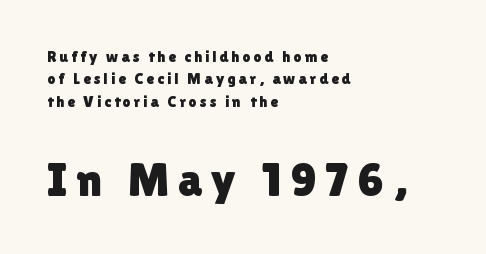
{"serif": "no", "italic": "no", "width": "normal", "x_height": "medium", "monospaced": "no", "underline": "no", "align": "left", "line_spacing": "normal", "line_spacing_ratio": 1.4, "larger_block": "second", "size_ratio": 2.94, "glyph_px": 47}
